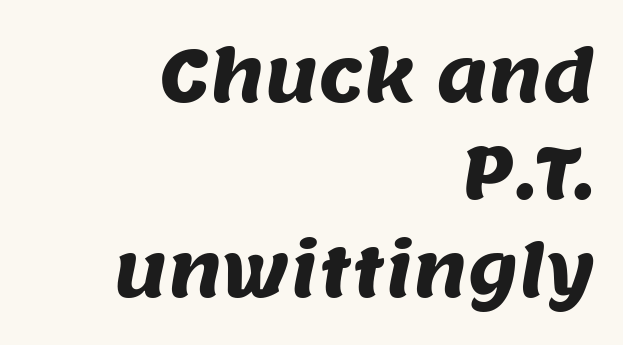
The image shows 71 px sans-serif type; set right-aligned, normal line spacing (1.37x), normal letter spacing, not underlined; medium stroke contrast and a large x-height.
